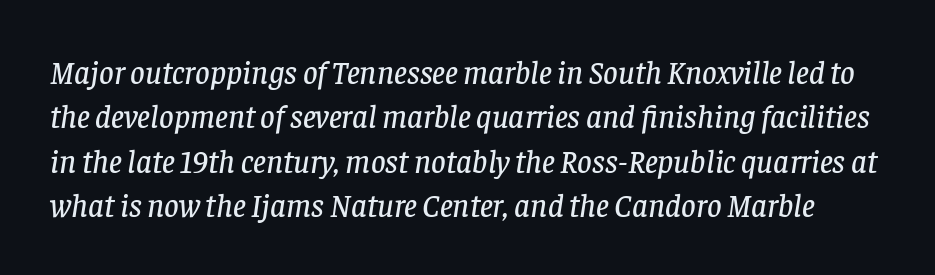
Q: Is the text italic (slanted)? A: Yes, it leans right by about 8 degrees.
Q: Is the typeface a serif or a sans-serif typeface? A: Serif.
Q: Is the text underlined? A: No.
Q: Is the spacing between letters normal or unusually wide? A: Normal.
Q: Is the spacing between lines tight, normal or loose? A: Normal.
Q: Width (condensed, normal, or wide)? A: Normal.
Q: Stroke contrast? A: Low.
Q: x-height? A: Large.
Q: Monospaced? A: No.
